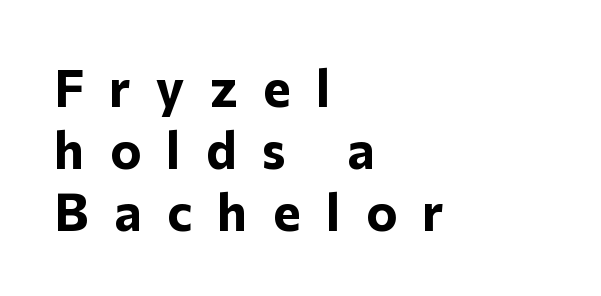
The image shows 52 px bold sans-serif type, upright; set left-aligned, line spacing 1.19x, unusually wide letter spacing (+0.49 em), not underlined; low stroke contrast and a medium x-height.
